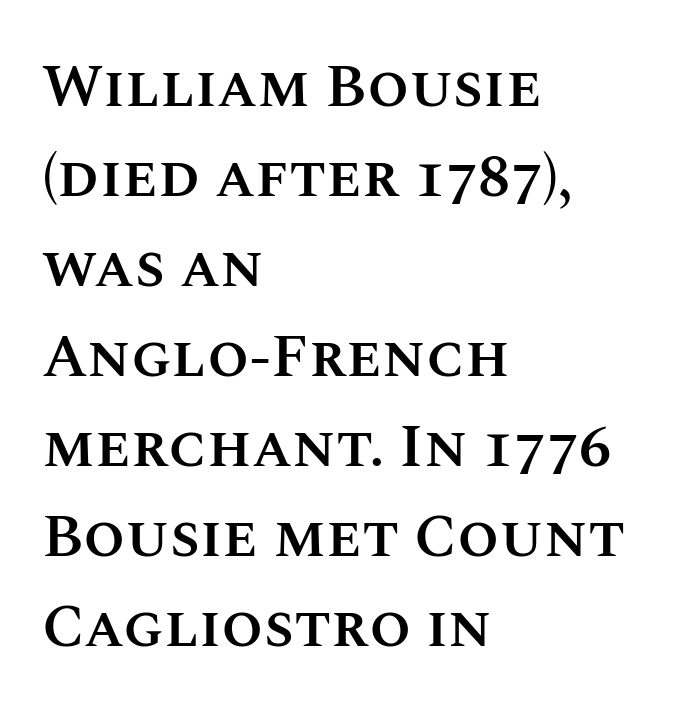
{"italic": "no", "bold": "semi", "weight": "semibold", "width": "normal", "stroke_contrast": "medium", "x_height": "large", "monospaced": "no", "underline": "no", "align": "left", "line_spacing": "normal", "line_spacing_ratio": 1.5, "letter_spacing": "normal", "letter_spacing_em": 0.0, "glyph_px": 60}
